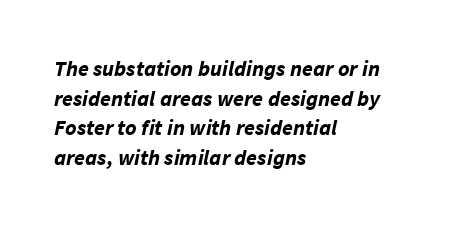
The image shows 22 px bold type, italic (leaning right); set left-aligned, normal line spacing (1.35x), normal letter spacing, not underlined.
